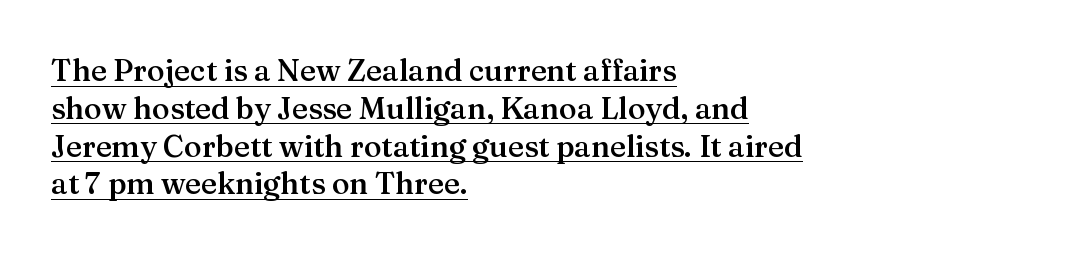
Honestly, the letter spacing is just normal — you wouldn't notice it. Check where the strokes stop: tiny serifs finish them off. The font's upright variant was chosen for this text. The block of text has a typical density, with ordinary space between rows. The letters advance in unequal steps, a hallmark of proportional type. A somewhat darkened texture: the type is semibold rather than bold.
